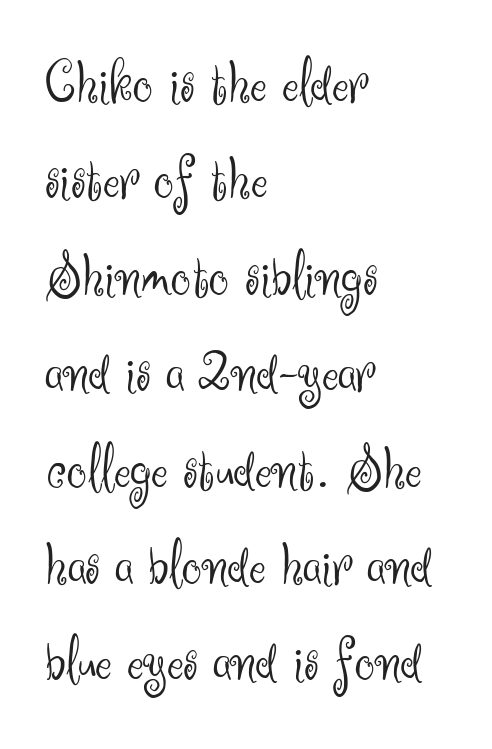
{"serif": "no", "italic": "no", "bold": "no", "weight": "light", "width": "normal", "stroke_contrast": "medium", "x_height": "small", "monospaced": "no", "underline": "no", "align": "left", "line_spacing": "normal", "line_spacing_ratio": 1.53, "letter_spacing": "normal", "letter_spacing_em": 0.0, "glyph_px": 63}
